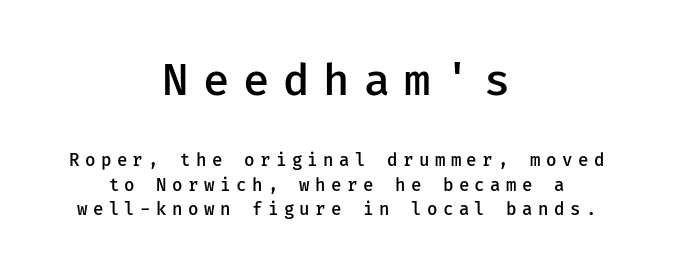
The image shows 43 px semibold sans-serif type, upright; set centered, normal line spacing (1.42x), unusually wide letter spacing (+0.32 em), not underlined; the first (top) block is 2.53x larger; low stroke contrast and a medium x-height.
